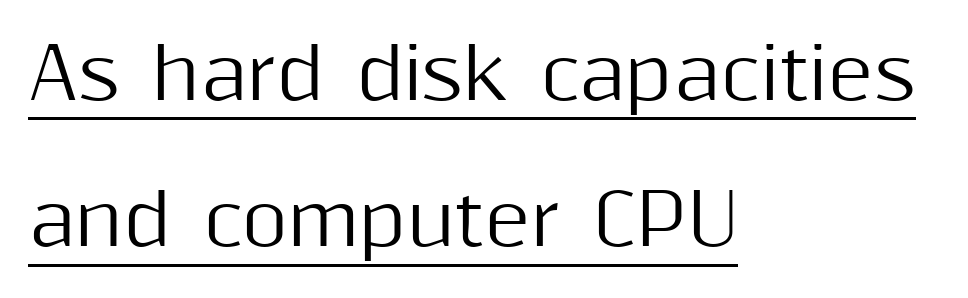
{"serif": "no", "italic": "no", "width": "normal", "stroke_contrast": "medium", "x_height": "medium", "monospaced": "no", "underline": "yes", "align": "left", "line_spacing": "loose", "line_spacing_ratio": 2.06, "letter_spacing": "normal", "letter_spacing_em": 0.0, "glyph_px": 71}
